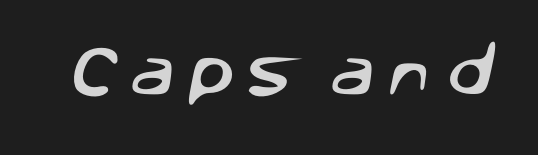
The image shows 56 px sans-serif type; set unusually wide letter spacing (+0.24 em), not underlined; low stroke contrast and a large x-height.
